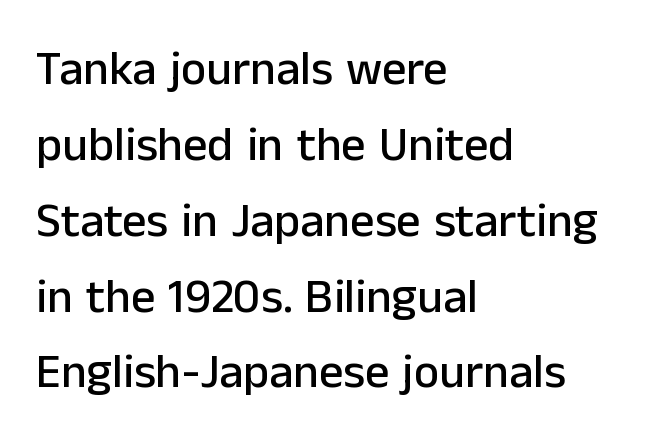
{"serif": "no", "italic": "no", "width": "normal", "stroke_contrast": "low", "x_height": "medium", "monospaced": "no", "underline": "no", "align": "left", "line_spacing": "normal", "line_spacing_ratio": 1.58, "letter_spacing": "normal", "letter_spacing_em": 0.0, "glyph_px": 48}
